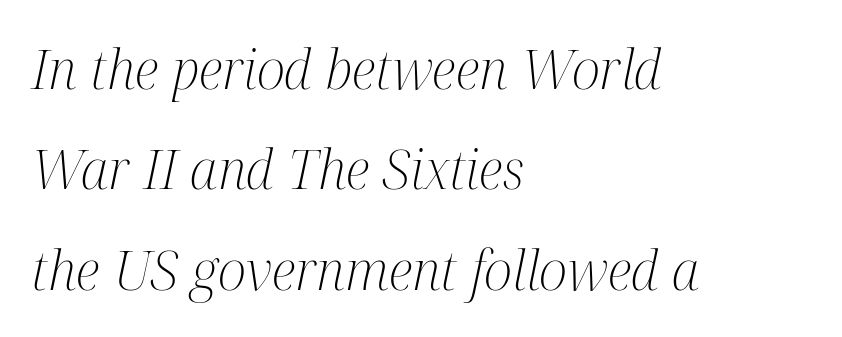
{"serif": "yes", "italic": "yes", "lean": "right", "slant_degrees": 12, "bold": "no", "weight": "light", "width": "condensed", "stroke_contrast": "medium", "x_height": "medium", "monospaced": "no", "underline": "no", "align": "left", "line_spacing_ratio": 1.86, "letter_spacing": "normal", "letter_spacing_em": 0.0, "glyph_px": 54}
